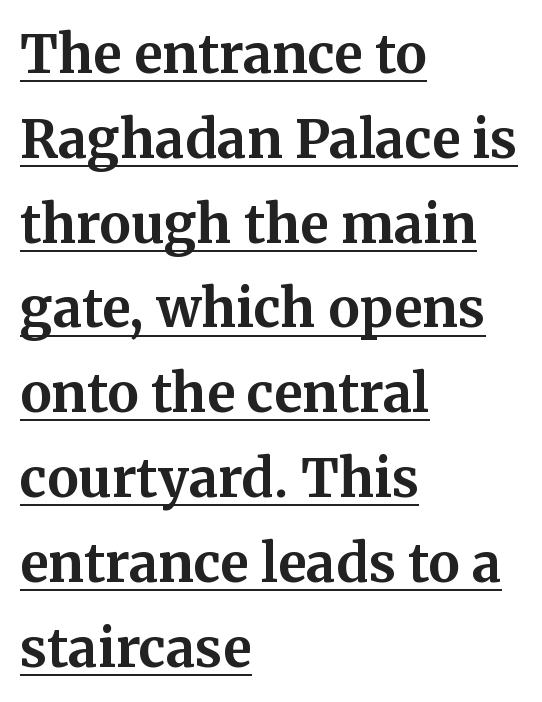
The image shows 53 px bold serif type, upright; set left-aligned, normal line spacing (1.6x), normal letter spacing, underlined; medium stroke contrast and a medium x-height.
